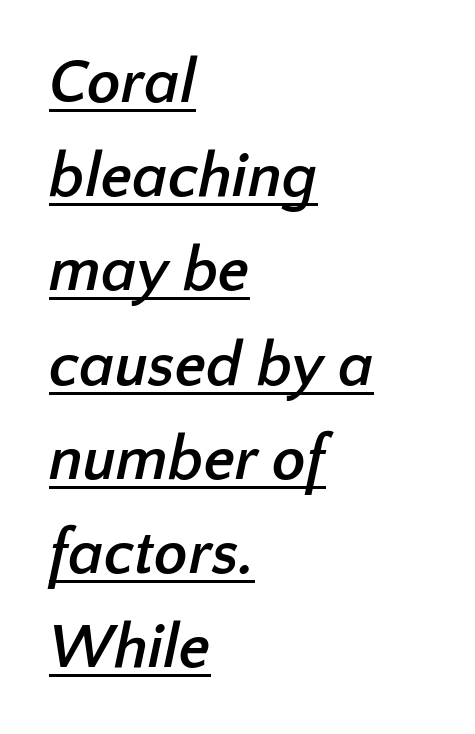
Q: Is the text bold? A: Yes.
Q: Is the typeface a serif or a sans-serif typeface? A: Sans-serif.
Q: Is the text underlined? A: Yes.
Q: How is the paragraph aligned? A: Left-aligned.
Q: Is the spacing between letters normal or unusually wide? A: Normal.
Q: Is the spacing between lines tight, normal or loose? A: Normal.
Q: Width (condensed, normal, or wide)? A: Normal.
Q: Stroke contrast? A: Low.
Q: x-height? A: Medium.
Q: Monospaced? A: No.
